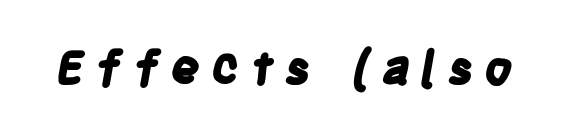
The face used here is proportionally spaced, like ordinary book or web type. Chunky letters — that's bold for sure. No word sits above an underline. A sans-serif font was chosen for this passage. Loose tracking; the words dissolve into strings of separated letters.
